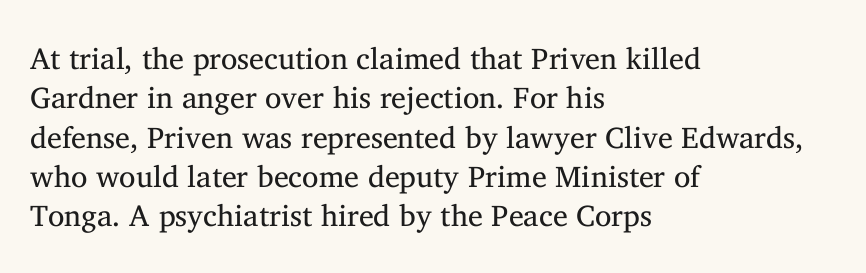
{"serif": "yes", "italic": "no", "bold": "no", "weight": "regular", "width": "normal", "stroke_contrast": "medium", "x_height": "medium", "monospaced": "no", "underline": "no", "align": "left", "line_spacing": "normal", "line_spacing_ratio": 1.31, "letter_spacing": "normal", "letter_spacing_em": 0.0, "glyph_px": 30}
